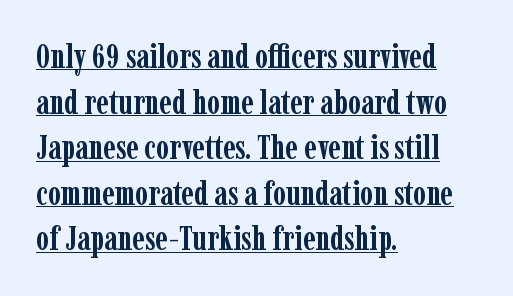
How are the letters spaced? Ordinarily, with no added tracking. How heavy is the stroke? Heavy — this is a bold. The font's upright variant was chosen for this text. Proportional: the letters do not fall into vertical columns. The rendered words wear a rule along their underside.
